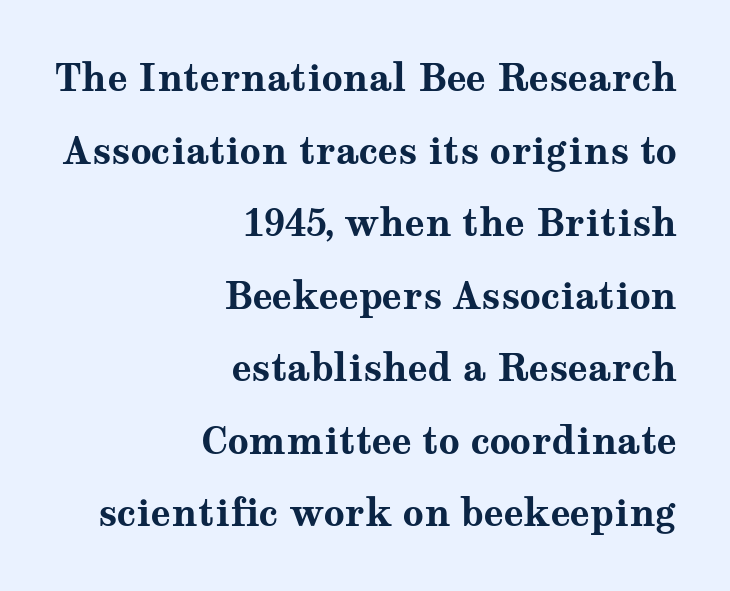
{"serif": "yes", "italic": "no", "bold": "yes", "weight": "bold", "width": "wide", "stroke_contrast": "medium", "x_height": "medium", "monospaced": "no", "underline": "no", "align": "right", "line_spacing": "loose", "line_spacing_ratio": 1.96, "letter_spacing": "normal", "letter_spacing_em": 0.0, "glyph_px": 37}
